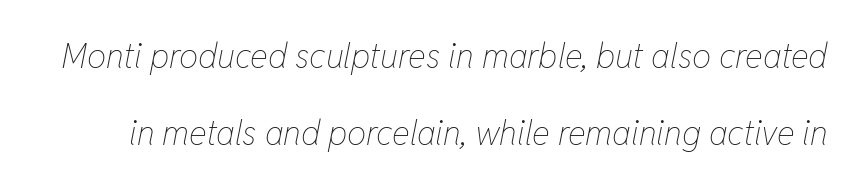
The image shows 34 px thin, condensed type, italic (leaning right); set loose line spacing (2.26x), normal letter spacing, not underlined; low stroke contrast and a medium x-height.
